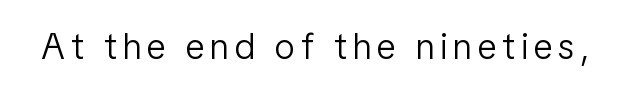
Q: Is the text bold? A: No.
Q: Is the text italic (slanted)? A: No, it is upright.
Q: Is the typeface a serif or a sans-serif typeface? A: Sans-serif.
Q: Is the text underlined? A: No.
Q: Width (condensed, normal, or wide)? A: Condensed.
Q: Stroke contrast? A: Low.
Q: x-height? A: Medium.
Q: Monospaced? A: No.
